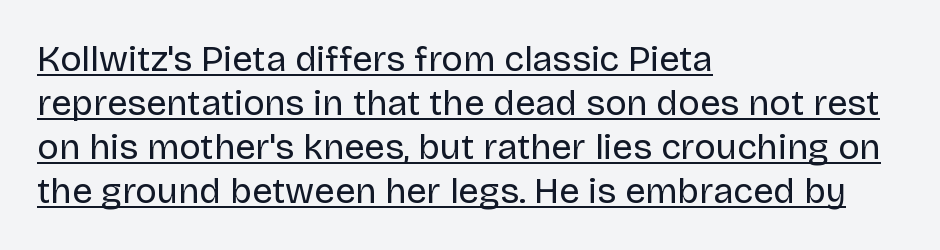
The paragraph shown leans on its left margin. You could not count columns in this text — the font is proportionally spaced. The designer went with a sans here, leaving each stem footless. Do the letters lean? They stand straight.
